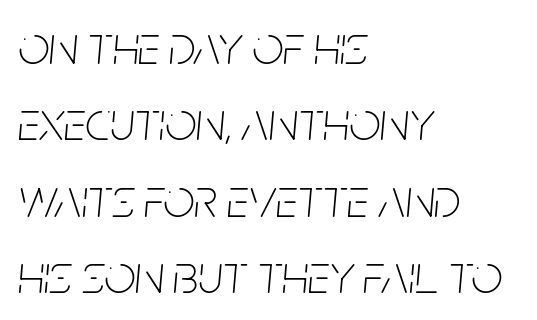
Q: Is the text bold? A: No.
Q: Is the text italic (slanted)? A: Yes, it leans right by about 5 degrees.
Q: Is the text underlined? A: No.
Q: How is the paragraph aligned? A: Left-aligned.
Q: Is the spacing between letters normal or unusually wide? A: Normal.
Q: Is the spacing between lines tight, normal or loose? A: Normal.
Q: Width (condensed, normal, or wide)? A: Condensed.
Q: Stroke contrast? A: Low.
Q: x-height? A: Large.
Q: Monospaced? A: No.
